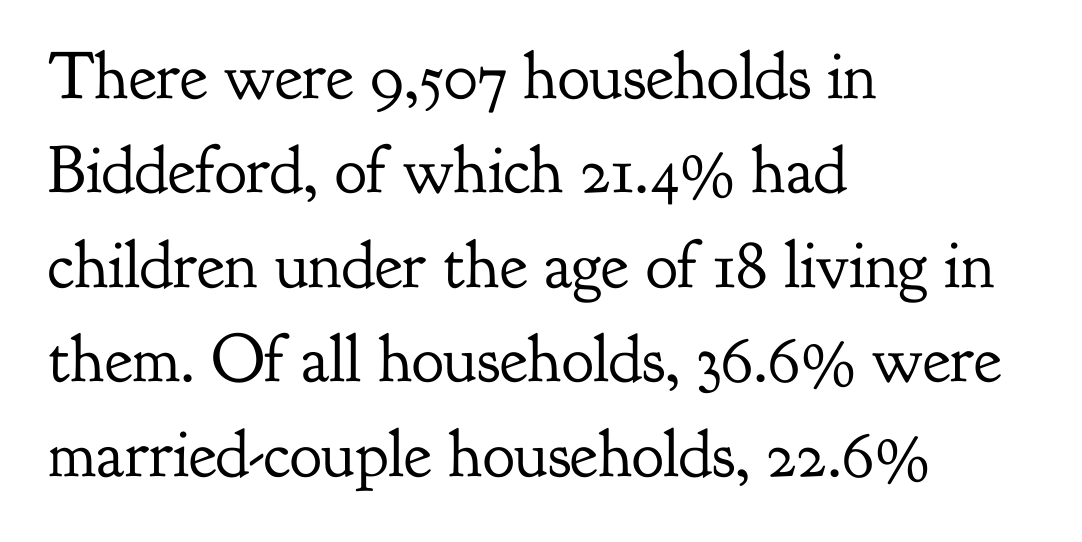
If you measured baseline to baseline, you'd find a middling distance. No italicization has been applied; the sample stays upright. Counters stay open thanks to moderate or lighter strokes. Proportional: the letters do not fall into vertical columns. The zone under the glyphs is completely vacant.
